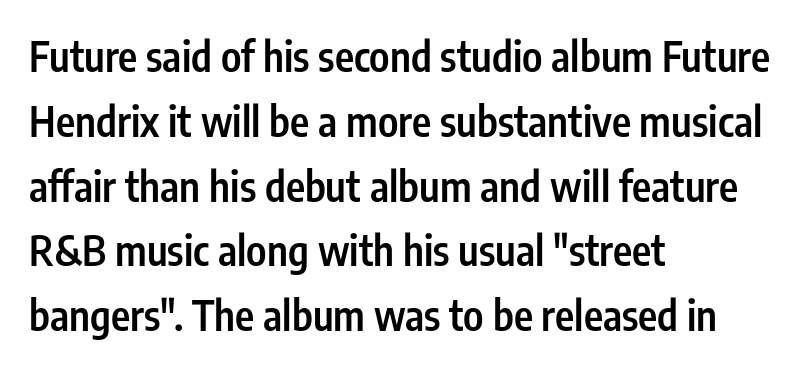
The image shows 41 px semibold, condensed sans-serif type, upright; set left-aligned, normal line spacing (1.58x), normal letter spacing, not underlined; low stroke contrast and a medium x-height.
